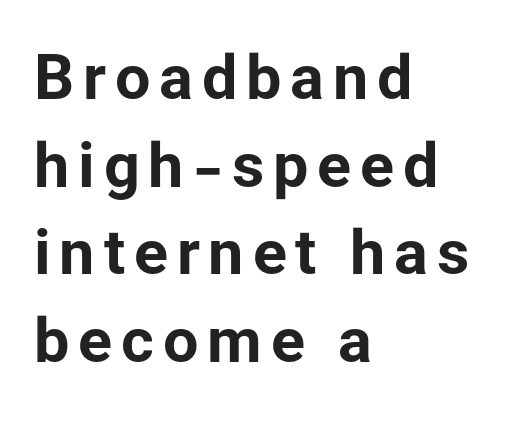
Q: Is the text bold? A: Yes.
Q: Is the text italic (slanted)? A: No, it is upright.
Q: Is the typeface a serif or a sans-serif typeface? A: Sans-serif.
Q: Is the text underlined? A: No.
Q: How is the paragraph aligned? A: Left-aligned.
Q: Is the spacing between lines tight, normal or loose? A: Normal.
Q: Width (condensed, normal, or wide)? A: Normal.
Q: Stroke contrast? A: Low.
Q: x-height? A: Medium.
Q: Monospaced? A: No.
